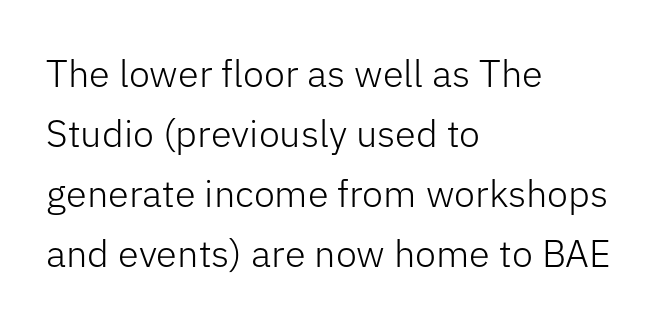
Q: Is the text bold? A: No.
Q: Is the text italic (slanted)? A: No, it is upright.
Q: Is the typeface a serif or a sans-serif typeface? A: Sans-serif.
Q: Is the text underlined? A: No.
Q: How is the paragraph aligned? A: Left-aligned.
Q: Is the spacing between letters normal or unusually wide? A: Normal.
Q: Is the spacing between lines tight, normal or loose? A: Normal.
Q: Width (condensed, normal, or wide)? A: Normal.
Q: Stroke contrast? A: Low.
Q: x-height? A: Medium.
Q: Monospaced? A: No.
